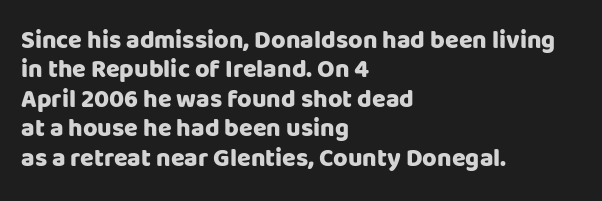
Q: Is the text bold? A: Yes.
Q: Is the text italic (slanted)? A: No, it is upright.
Q: Is the text underlined? A: No.
Q: How is the paragraph aligned? A: Left-aligned.
Q: Is the spacing between letters normal or unusually wide? A: Normal.
